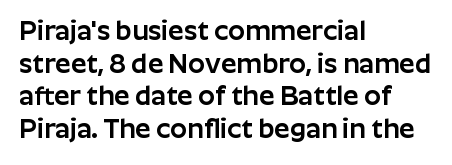
The image shows 27 px text type, upright; set left-aligned, line spacing 1.21x, normal letter spacing, not underlined.
